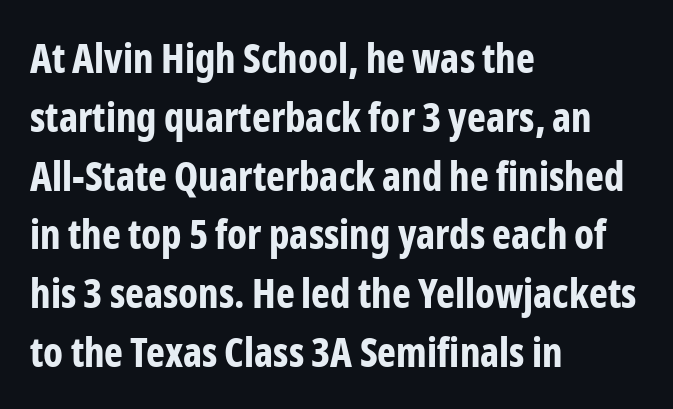
Q: Is the text bold? A: Yes.
Q: Is the text italic (slanted)? A: No, it is upright.
Q: Is the typeface a serif or a sans-serif typeface? A: Sans-serif.
Q: Is the text underlined? A: No.
Q: How is the paragraph aligned? A: Left-aligned.
Q: Is the spacing between letters normal or unusually wide? A: Normal.
Q: Is the spacing between lines tight, normal or loose? A: Normal.
Q: Width (condensed, normal, or wide)? A: Condensed.
Q: Stroke contrast? A: Low.
Q: x-height? A: Medium.
Q: Monospaced? A: No.
